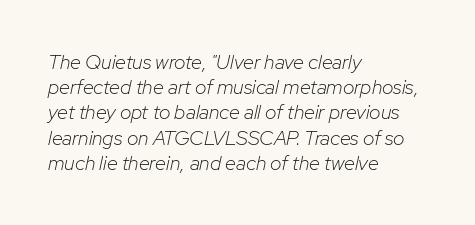
Q: Is the text bold? A: No.
Q: Is the text italic (slanted)? A: Yes, it leans right by about 12 degrees.
Q: Is the text underlined? A: No.
Q: How is the paragraph aligned? A: Left-aligned.
Q: Is the spacing between letters normal or unusually wide? A: Normal.
Q: Is the spacing between lines tight, normal or loose? A: Normal.
